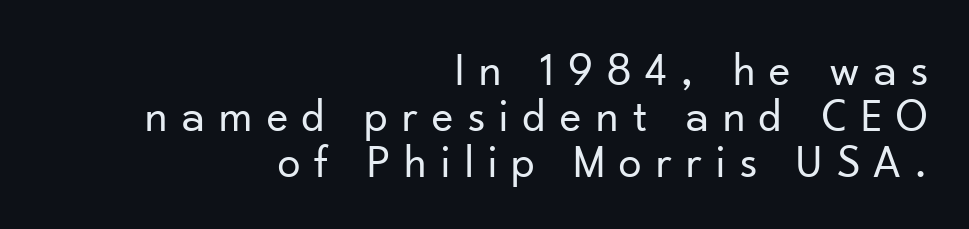
{"serif": "no", "italic": "no", "bold": "no", "weight": "regular", "width": "normal", "stroke_contrast": "low", "x_height": "small", "monospaced": "no", "underline": "no", "align": "right", "line_spacing": "tight", "line_spacing_ratio": 1.0, "letter_spacing": "wide", "letter_spacing_em": 0.31, "glyph_px": 46}
